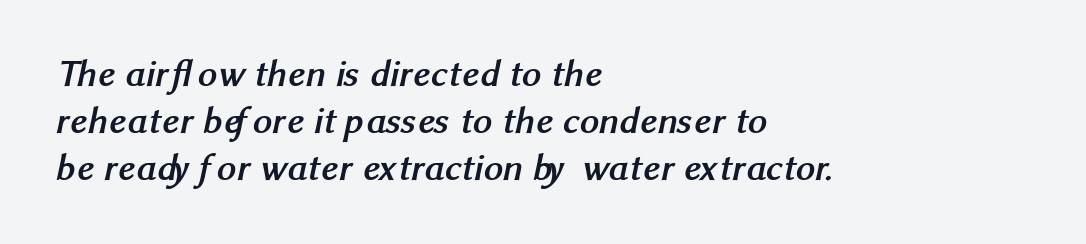
The image shows 38 px semibold sans-serif type; set left-aligned, line spacing 1.24x, normal letter spacing, not underlined; medium stroke contrast and a medium x-height.
